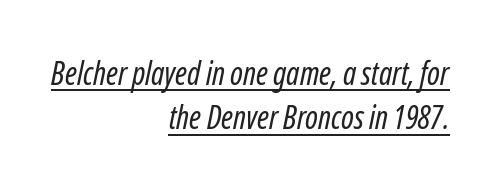
{"serif": "no", "bold": "no", "weight": "regular", "width": "condensed", "stroke_contrast": "low", "x_height": "medium", "monospaced": "no", "underline": "yes", "align": "right", "line_spacing": "normal", "line_spacing_ratio": 1.39, "letter_spacing": "normal", "letter_spacing_em": 0.0, "glyph_px": 32}
